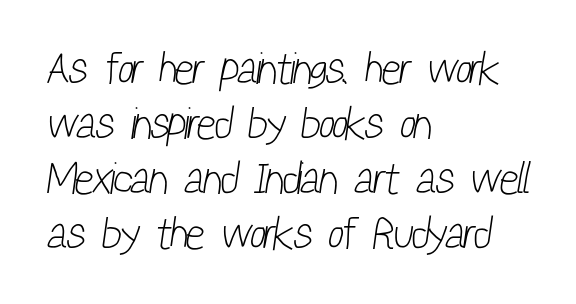
Q: Is the text bold? A: No.
Q: Is the typeface a serif or a sans-serif typeface? A: Sans-serif.
Q: Is the text underlined? A: No.
Q: How is the paragraph aligned? A: Left-aligned.
Q: Is the spacing between letters normal or unusually wide? A: Normal.
Q: Width (condensed, normal, or wide)? A: Condensed.
Q: Stroke contrast? A: Low.
Q: x-height? A: Medium.
Q: Monospaced? A: No.
